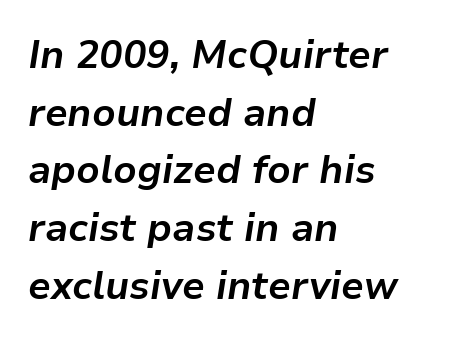
{"italic": "yes", "lean": "right", "slant_degrees": 9, "bold": "yes", "weight": "bold", "width": "normal", "stroke_contrast": "low", "x_height": "medium", "monospaced": "no", "underline": "no", "align": "left", "line_spacing": "normal", "line_spacing_ratio": 1.48, "letter_spacing": "normal", "letter_spacing_em": 0.0, "glyph_px": 39}
